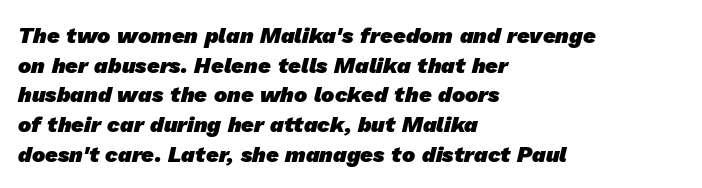
The image shows 22 px bold type; set left-aligned, normal line spacing (1.35x), normal letter spacing, not underlined.
